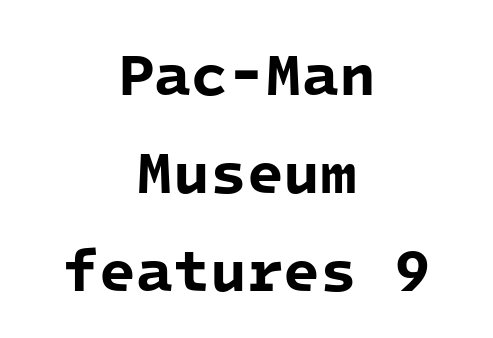
No feet cap the strokes, marking this as sans-serif type. Short and long lines alike share a common midpoint. Here the designer chose a console-style face with uniform glyph widths. How are the letters spaced? Ordinarily, with no added tracking. The space directly below the letters is spotless.
